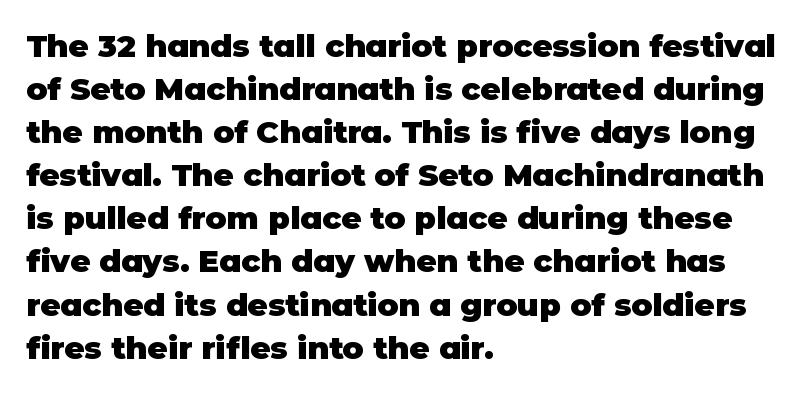
Q: Is the text bold? A: Yes.
Q: Is the text italic (slanted)? A: No, it is upright.
Q: Is the typeface a serif or a sans-serif typeface? A: Sans-serif.
Q: Is the text underlined? A: No.
Q: How is the paragraph aligned? A: Left-aligned.
Q: Is the spacing between letters normal or unusually wide? A: Normal.
Q: Is the spacing between lines tight, normal or loose? A: Normal.
Q: Width (condensed, normal, or wide)? A: Normal.
Q: Stroke contrast? A: Low.
Q: x-height? A: Large.
Q: Monospaced? A: No.
